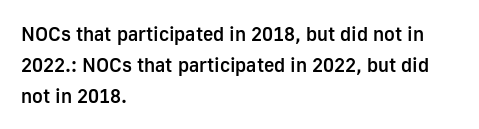
The image shows 20 px text type, upright; set left-aligned, normal line spacing (1.55x), normal letter spacing, not underlined.
